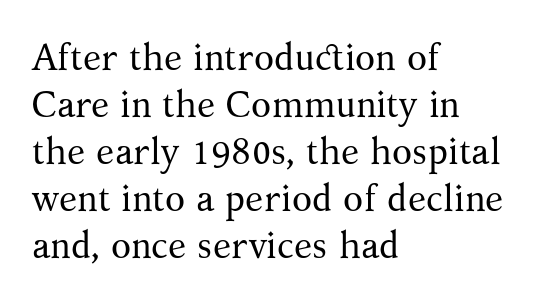
{"serif": "yes", "italic": "no", "bold": "no", "weight": "regular", "width": "normal", "stroke_contrast": "medium", "x_height": "medium", "monospaced": "no", "underline": "no", "align": "left", "line_spacing": "normal", "line_spacing_ratio": 1.27, "letter_spacing": "normal", "letter_spacing_em": 0.0, "glyph_px": 37}
